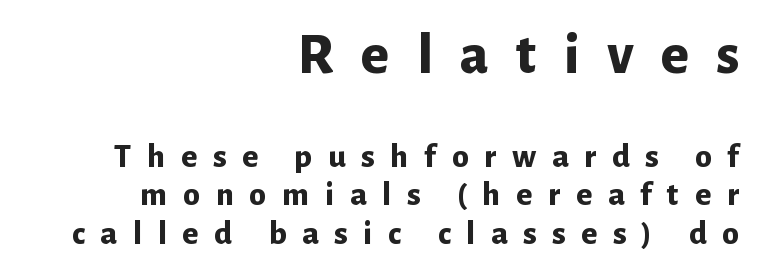
{"serif": "no", "italic": "no", "bold": "yes", "weight": "bold", "width": "normal", "stroke_contrast": "low", "x_height": "medium", "monospaced": "no", "underline": "no", "align": "right", "line_spacing": "tight", "line_spacing_ratio": 1.13, "letter_spacing": "wide", "letter_spacing_em": 0.46, "larger_block": "first", "size_ratio": 1.74, "glyph_px": 59}
